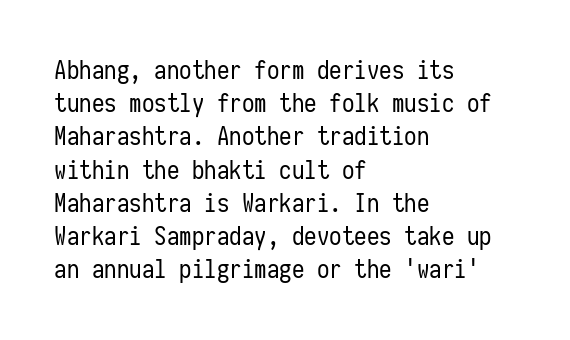
These lines sit exactly where default settings would place them. Decoration check: the copy has no underline. The typeface has the unassuming heft of standard copy or less. Horizontal alignment here is leftward, the default for most running prose.
